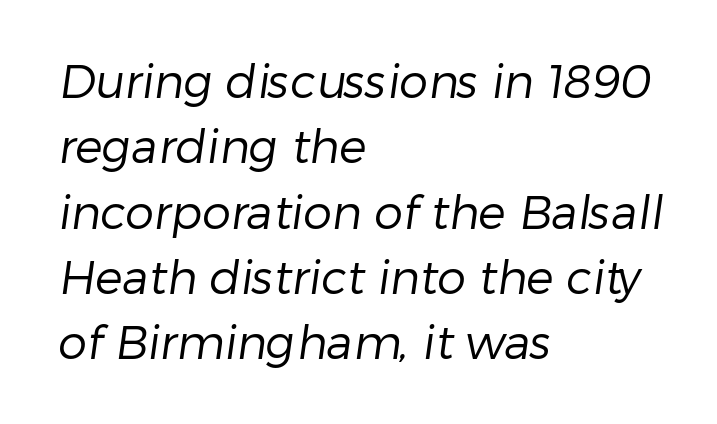
Spacing verdict: proportional, widths tailored to each character. One glance says typical: line gaps are just what's usual. Glance below the letters and you will spot only blank space. No extra ink here — the face is not bold.
